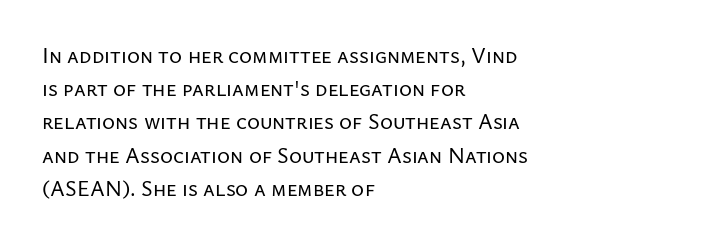
{"italic": "no", "underline": "no", "align": "left", "line_spacing": "normal", "line_spacing_ratio": 1.51, "letter_spacing": "normal", "letter_spacing_em": 0.0, "glyph_px": 22}
